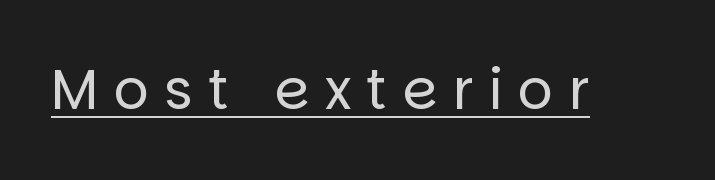
Q: Is the text bold? A: No.
Q: Is the text italic (slanted)? A: No, it is upright.
Q: Is the typeface a serif or a sans-serif typeface? A: Sans-serif.
Q: Is the text underlined? A: Yes.
Q: Is the spacing between letters normal or unusually wide? A: Unusually wide.
Q: Width (condensed, normal, or wide)? A: Normal.
Q: Stroke contrast? A: Low.
Q: x-height? A: Large.
Q: Monospaced? A: No.
